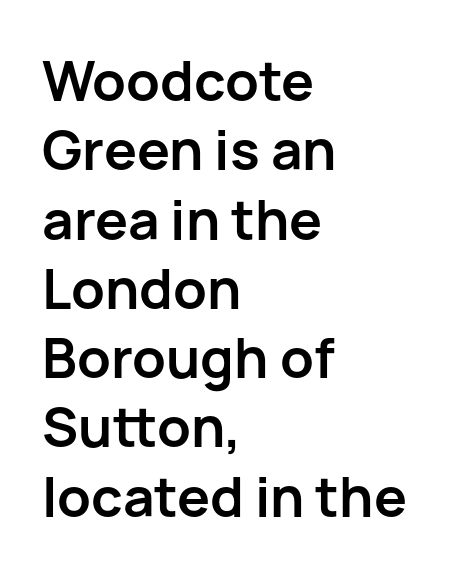
Q: Is the text bold? A: Yes.
Q: Is the text italic (slanted)? A: No, it is upright.
Q: Is the typeface a serif or a sans-serif typeface? A: Sans-serif.
Q: Is the text underlined? A: No.
Q: How is the paragraph aligned? A: Left-aligned.
Q: Is the spacing between letters normal or unusually wide? A: Normal.
Q: Is the spacing between lines tight, normal or loose? A: Normal.
Q: Width (condensed, normal, or wide)? A: Normal.
Q: Stroke contrast? A: Low.
Q: x-height? A: Medium.
Q: Monospaced? A: No.
